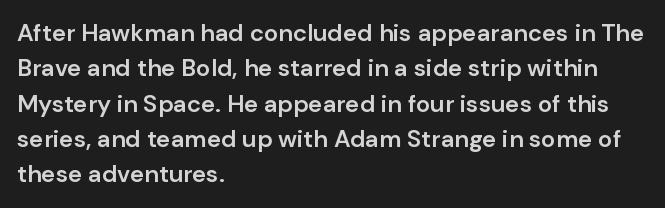
Q: Is the text bold? A: Semi-bold.
Q: Is the text italic (slanted)? A: No, it is upright.
Q: Is the text underlined? A: No.
Q: How is the paragraph aligned? A: Left-aligned.
Q: Is the spacing between letters normal or unusually wide? A: Normal.
Q: Is the spacing between lines tight, normal or loose? A: Normal.
